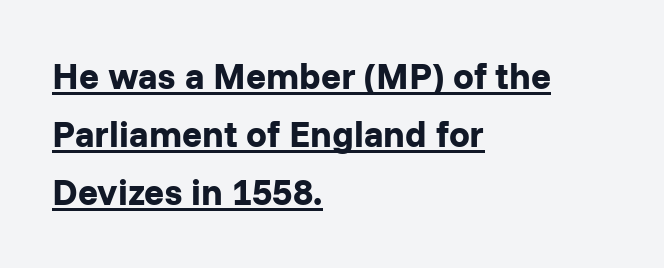
Q: Is the text bold? A: Yes.
Q: Is the text italic (slanted)? A: No, it is upright.
Q: Is the typeface a serif or a sans-serif typeface? A: Sans-serif.
Q: Is the text underlined? A: Yes.
Q: How is the paragraph aligned? A: Left-aligned.
Q: Is the spacing between letters normal or unusually wide? A: Normal.
Q: Is the spacing between lines tight, normal or loose? A: Normal.
Q: Width (condensed, normal, or wide)? A: Normal.
Q: Stroke contrast? A: Low.
Q: x-height? A: Medium.
Q: Monospaced? A: No.
